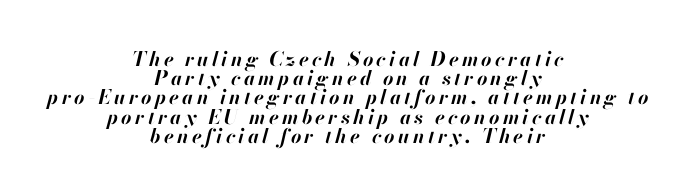
{"italic": "yes", "lean": "right", "slant_degrees": 13, "bold": "yes", "underline": "no", "align": "center", "line_spacing": "tight", "line_spacing_ratio": 0.96, "glyph_px": 20}
